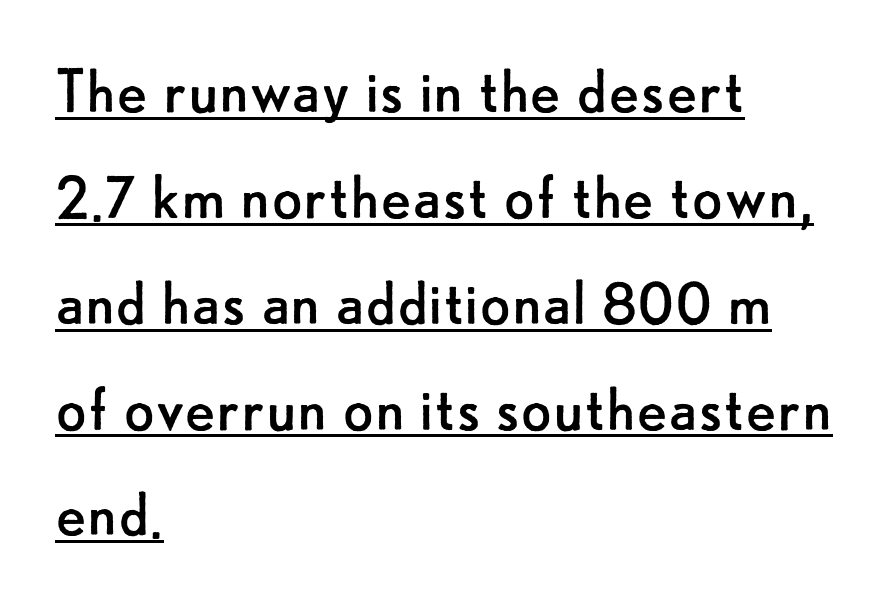
What decoration does the sample have? An underline. Do the characters align in a grid? No, the font is proportional. Weight: in the light-to-regular range. Tracking here is standard; glyphs follow each other at the usual distance.
